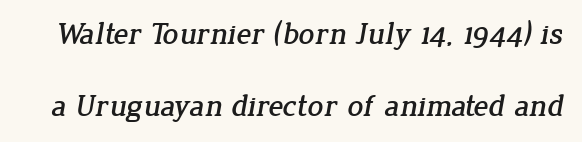
{"serif": "yes", "width": "normal", "stroke_contrast": "low", "x_height": "medium", "monospaced": "no", "underline": "no", "line_spacing": "loose", "line_spacing_ratio": 2.32, "letter_spacing": "normal", "letter_spacing_em": 0.0, "glyph_px": 31}
